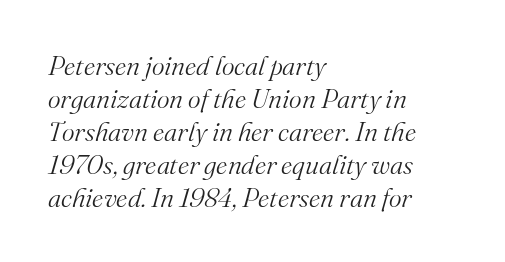
The space directly below the letters is spotless. Horizontal alignment here is leftward, the default for most running prose. These lines were composed using italics. Standard letterfit; no display-style spreading of the glyphs.
